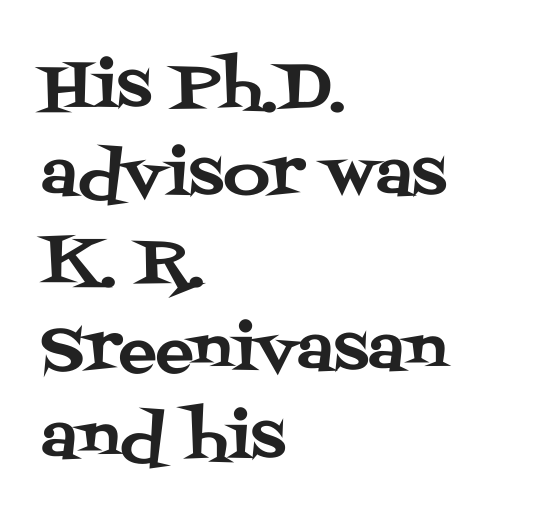
{"serif": "yes", "italic": "no", "width": "normal", "stroke_contrast": "medium", "x_height": "large", "monospaced": "no", "underline": "no", "align": "left", "line_spacing": "normal", "line_spacing_ratio": 1.37, "letter_spacing": "normal", "letter_spacing_em": 0.0, "glyph_px": 64}
